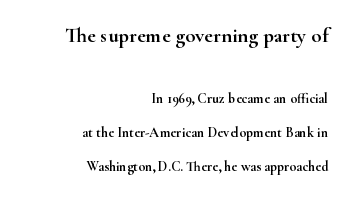
The image shows 21 px text type, upright; set right-aligned, loose line spacing (2.43x), normal letter spacing, not underlined; the first (top) block is 1.5x larger.
